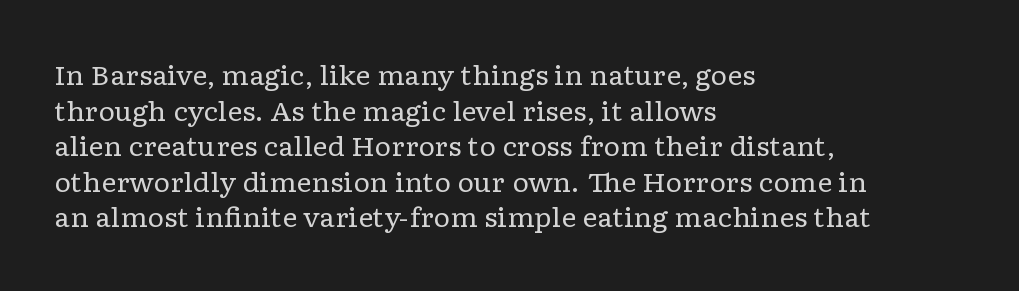
The image shows 26 px text type, upright; set left-aligned, normal line spacing (1.37x), normal letter spacing, not underlined.
